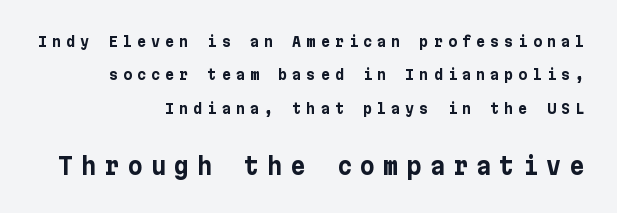
Q: Is the text bold? A: Yes.
Q: Is the text italic (slanted)? A: No, it is upright.
Q: Is the text underlined? A: No.
Q: How is the paragraph aligned? A: Right-aligned.
Q: Is the spacing between letters normal or unusually wide? A: Unusually wide.
Q: Is the spacing between lines tight, normal or loose? A: Loose.
Q: Which block of text is set in a larger size, the first (top) or the second (bottom)? A: The second (bottom) one.
